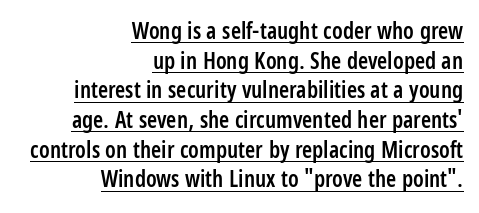
Normally led — the rows are evenly, conventionally spaced. Standard letterfit; no display-style spreading of the glyphs. Do the letters lean? They stand straight. The sample's only ornament is a line tracing under the words. This is the in-between weight designers call semibold or demi.
